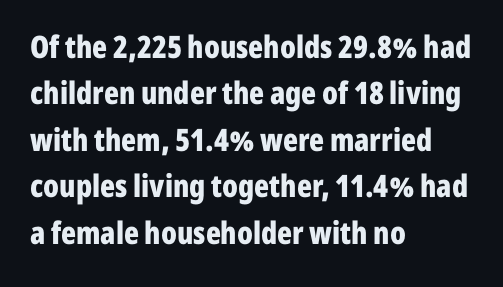
Plenty of ink on the page — the face is bold. Check where the strokes stop: nothing finishes them off — pure sans. Does the copy run flush right? No — it runs flush left. Each letter keeps its own natural width here, so spacing adapts to shape. Regular leading. Quick note: underline off.
